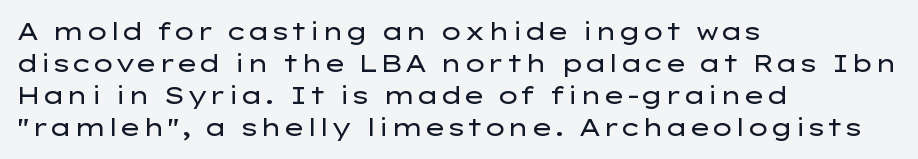
The strip under each line holds only bare page. You could call the tracking neutral — neither tight nor loose. Where is the straight margin? On the left. Upright lettering throughout. The weight tops out at a normal text grade.
